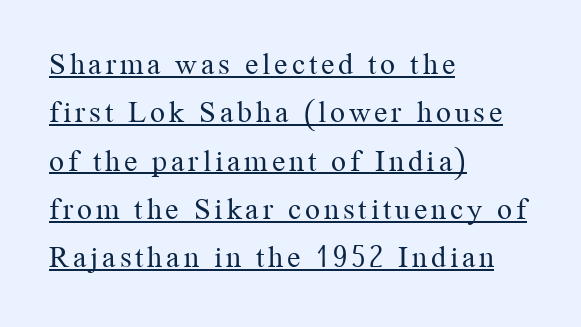
The image shows 30 px regular-weight serif type, upright; set left-aligned, normal line spacing (1.61x), underlined; medium stroke contrast and a medium x-height.
